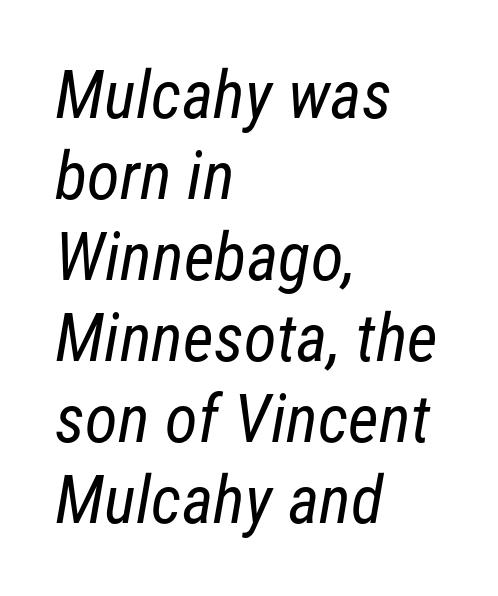
{"serif": "no", "bold": "no", "weight": "regular", "width": "condensed", "stroke_contrast": "low", "x_height": "medium", "monospaced": "no", "underline": "no", "align": "left", "line_spacing_ratio": 1.21, "letter_spacing": "normal", "letter_spacing_em": 0.0, "glyph_px": 67}
